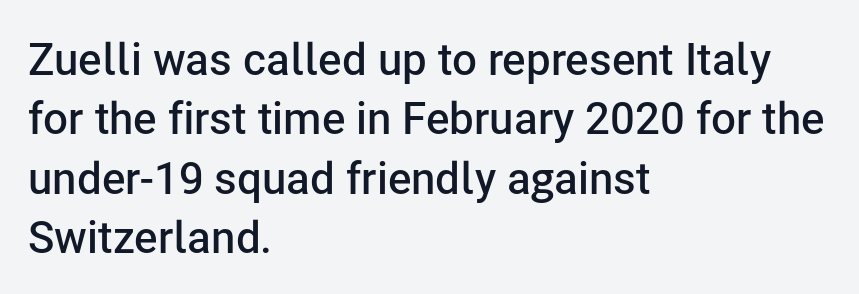
The image shows 44 px semibold sans-serif type, upright; set left-aligned, normal line spacing (1.35x), normal letter spacing, not underlined; low stroke contrast and a medium x-height.
